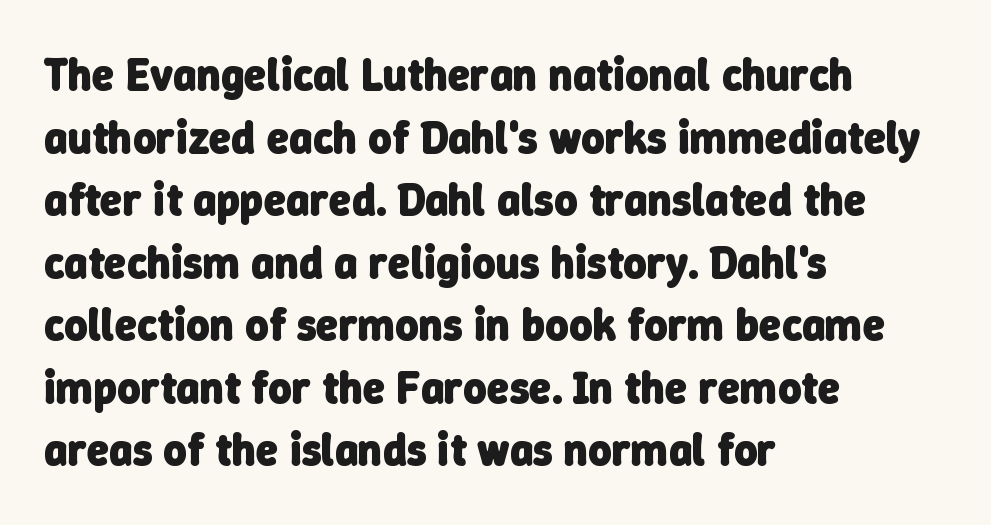
The image shows 45 px heavy sans-serif type; set left-aligned, normal line spacing (1.39x), normal letter spacing, not underlined; low stroke contrast and a medium x-height.
